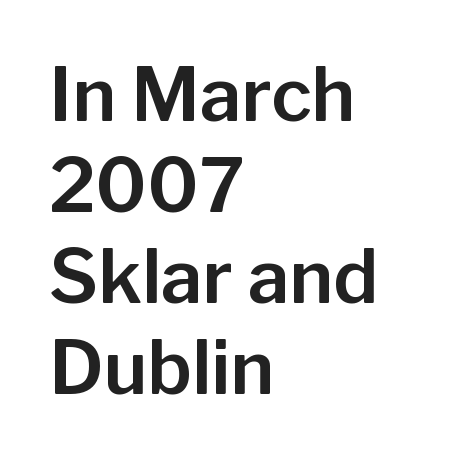
{"serif": "no", "italic": "no", "width": "normal", "stroke_contrast": "low", "x_height": "medium", "monospaced": "no", "underline": "no", "align": "left", "line_spacing_ratio": 1.23, "letter_spacing": "normal", "letter_spacing_em": 0.0, "glyph_px": 74}
